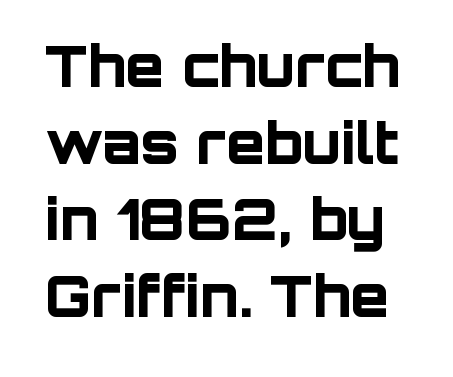
Q: Is the text bold? A: Yes.
Q: Is the text italic (slanted)? A: No, it is upright.
Q: Is the typeface a serif or a sans-serif typeface? A: Sans-serif.
Q: Is the text underlined? A: No.
Q: Is the spacing between letters normal or unusually wide? A: Normal.
Q: Is the spacing between lines tight, normal or loose? A: Normal.
Q: Width (condensed, normal, or wide)? A: Normal.
Q: Stroke contrast? A: Low.
Q: x-height? A: Large.
Q: Monospaced? A: No.
